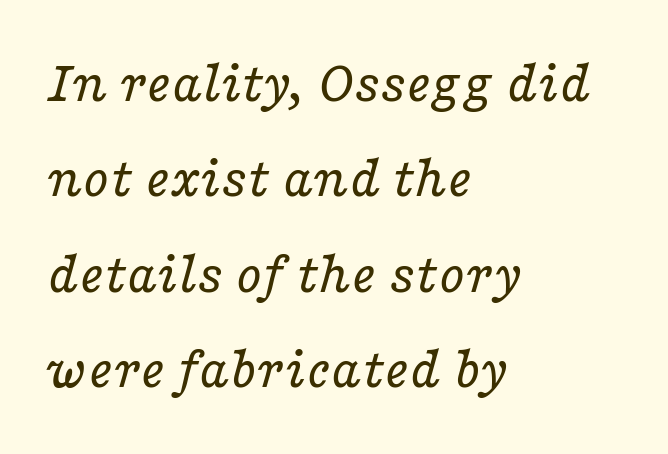
This rendering employs a face with finishing strokes, i.e., a serif. A light-to-regular cut is what we see here. Is this a fixed-width face? No — the glyphs have proportional, varying widths. Typeset ragged right — the left edge is the straight one. The rows are spaced the way most documents space them.
